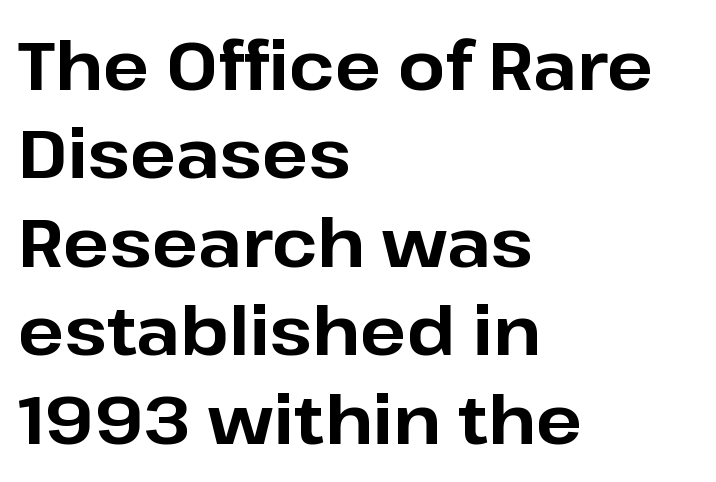
{"serif": "no", "italic": "no", "bold": "yes", "weight": "bold", "width": "normal", "stroke_contrast": "low", "x_height": "medium", "monospaced": "no", "underline": "no", "align": "left", "line_spacing": "normal", "line_spacing_ratio": 1.32, "letter_spacing": "normal", "letter_spacing_em": 0.0, "glyph_px": 67}
